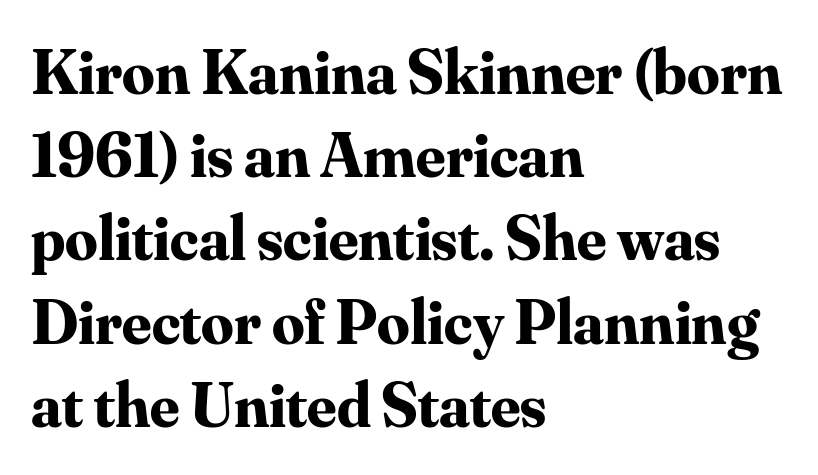
The image shows 64 px bold serif type, upright; set left-aligned, normal line spacing (1.3x), normal letter spacing, not underlined; medium stroke contrast and a small x-height.
